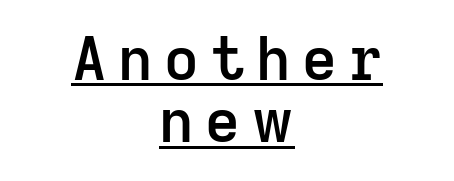
The image shows 60 px semibold sans-serif type, upright; set centered, tight line spacing (1.04x), underlined; low stroke contrast and a medium x-height.
